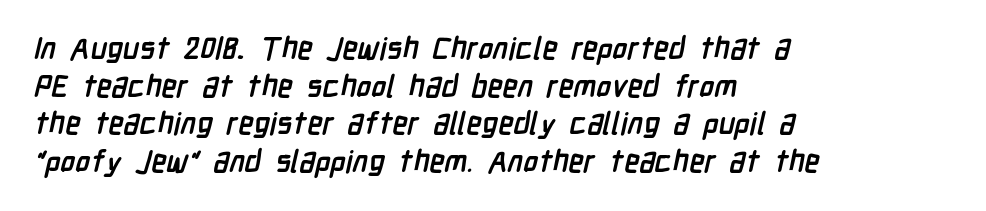
Q: Is the text bold? A: Yes.
Q: Is the typeface a serif or a sans-serif typeface? A: Sans-serif.
Q: Is the text underlined? A: No.
Q: How is the paragraph aligned? A: Left-aligned.
Q: Is the spacing between letters normal or unusually wide? A: Normal.
Q: Width (condensed, normal, or wide)? A: Condensed.
Q: Stroke contrast? A: Low.
Q: x-height? A: Medium.
Q: Monospaced? A: No.
